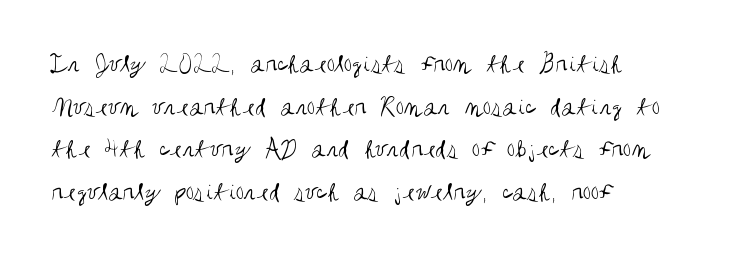
The ragged edge is on the right, which tells us the setting is flush left. Heaviness? Minimal to ordinary, like unemphasized prose. Lines of text with bare space underneath.
